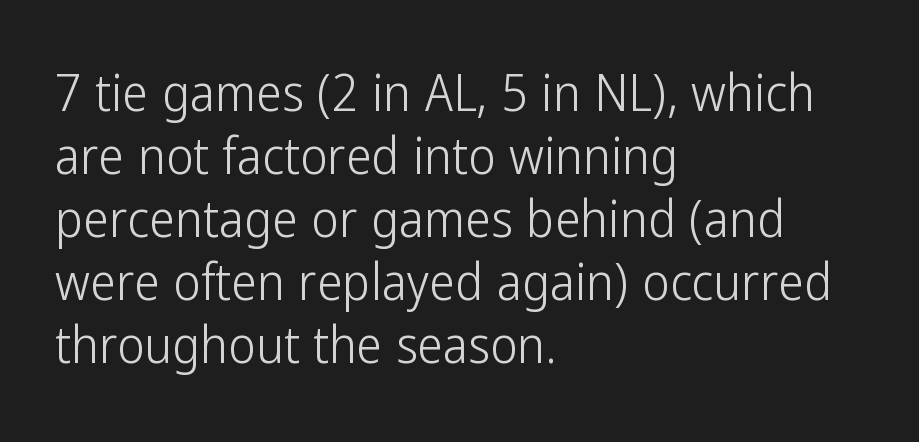
Compared with typical body copy, the letter spacing here is the same. Upright lettering throughout. Underline: absent. Caption: multi-line text, flush left, ragged right.
